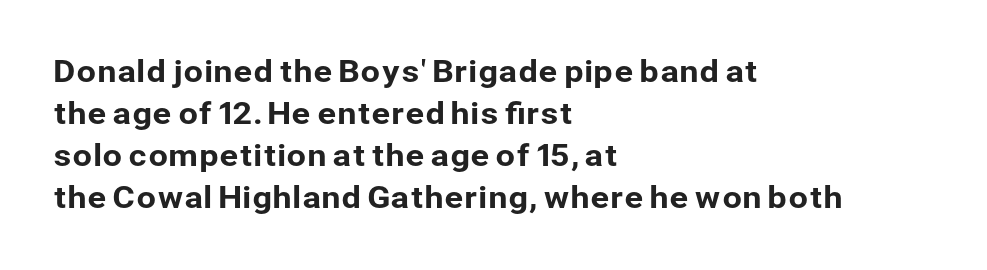
The image shows 31 px sans-serif type, upright; set left-aligned, normal line spacing (1.36x), normal letter spacing, not underlined; low stroke contrast and a medium x-height.
